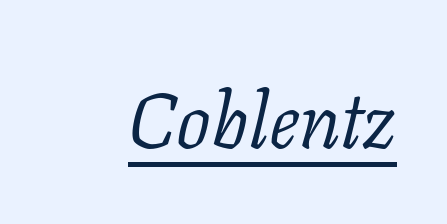
The image shows 77 px light serif type, italic (leaning right); set normal letter spacing, underlined; low stroke contrast and a medium x-height.
